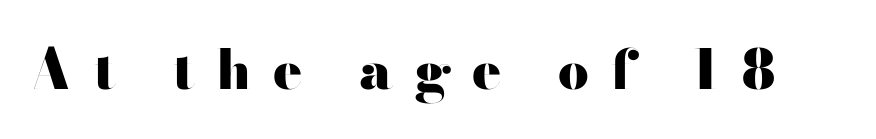
{"serif": "no", "italic": "no", "bold": "yes", "weight": "heavy", "width": "wide", "stroke_contrast": "high", "x_height": "small", "monospaced": "no", "underline": "no", "letter_spacing": "wide", "letter_spacing_em": 0.4, "glyph_px": 54}
